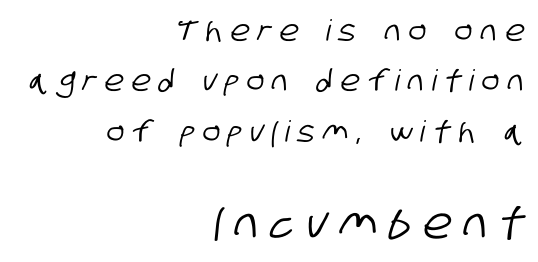
The image shows 43 px condensed sans-serif type; set right-aligned, line spacing 1.74x, unusually wide letter spacing (+0.29 em), not underlined; the second (bottom) block is 1.48x larger; low stroke contrast and a large x-height.
